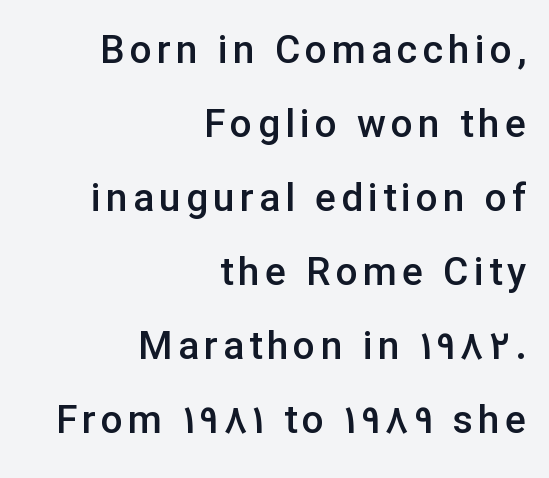
The image shows 39 px semibold sans-serif type, upright; set right-aligned, loose line spacing (1.9x), not underlined; low stroke contrast and a medium x-height.
